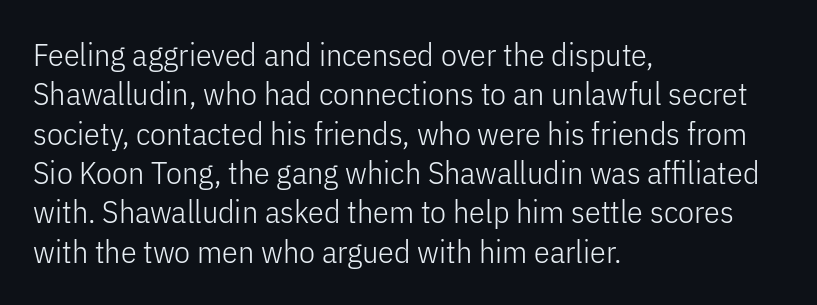
{"serif": "no", "italic": "no", "bold": "no", "weight": "light", "width": "condensed", "stroke_contrast": "low", "x_height": "medium", "monospaced": "no", "underline": "no", "align": "left", "line_spacing_ratio": 1.23, "letter_spacing": "normal", "letter_spacing_em": 0.0, "glyph_px": 32}
